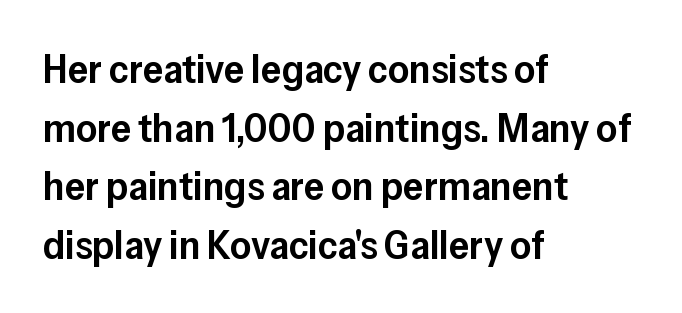
Q: Is the text bold? A: Semi-bold.
Q: Is the text italic (slanted)? A: No, it is upright.
Q: Is the typeface a serif or a sans-serif typeface? A: Sans-serif.
Q: Is the text underlined? A: No.
Q: How is the paragraph aligned? A: Left-aligned.
Q: Is the spacing between letters normal or unusually wide? A: Normal.
Q: Is the spacing between lines tight, normal or loose? A: Normal.
Q: Width (condensed, normal, or wide)? A: Normal.
Q: Stroke contrast? A: Low.
Q: x-height? A: Medium.
Q: Monospaced? A: No.
